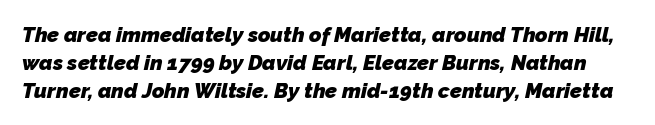
{"bold": "yes", "underline": "no", "line_spacing": "normal", "line_spacing_ratio": 1.33, "letter_spacing": "normal", "letter_spacing_em": 0.0, "glyph_px": 21}
